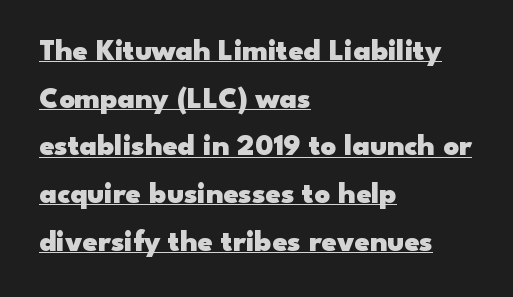
{"serif": "no", "italic": "no", "bold": "yes", "weight": "heavy", "width": "wide", "stroke_contrast": "low", "x_height": "small", "monospaced": "no", "underline": "yes", "align": "left", "line_spacing": "normal", "line_spacing_ratio": 1.59, "letter_spacing": "normal", "letter_spacing_em": 0.0, "glyph_px": 30}
